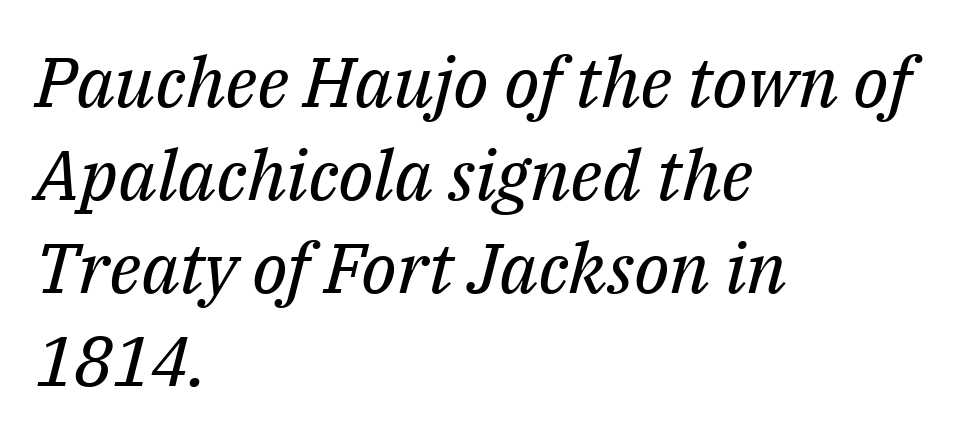
Q: Is the text bold? A: No.
Q: Is the text italic (slanted)? A: Yes, it leans right by about 14 degrees.
Q: Is the typeface a serif or a sans-serif typeface? A: Serif.
Q: Is the text underlined? A: No.
Q: How is the paragraph aligned? A: Left-aligned.
Q: Is the spacing between letters normal or unusually wide? A: Normal.
Q: Is the spacing between lines tight, normal or loose? A: Normal.
Q: Width (condensed, normal, or wide)? A: Normal.
Q: Stroke contrast? A: Medium.
Q: x-height? A: Medium.
Q: Monospaced? A: No.
